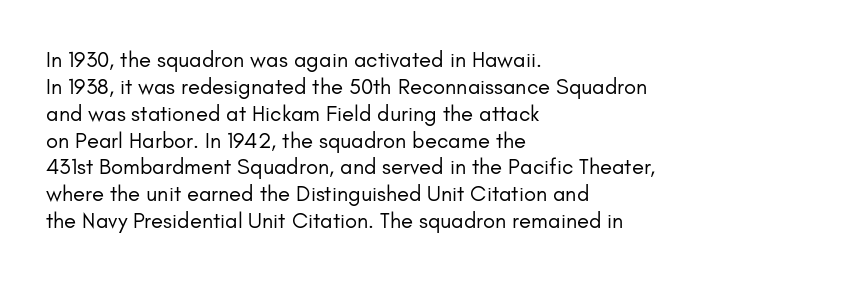
Honestly, the letter spacing is just normal — you wouldn't notice it. A student would call this left alignment; a typographer would say flush left, rag right. The font sits on the lighter half of the weight spectrum, regular included. Just letters on the line, the space beneath them empty.
